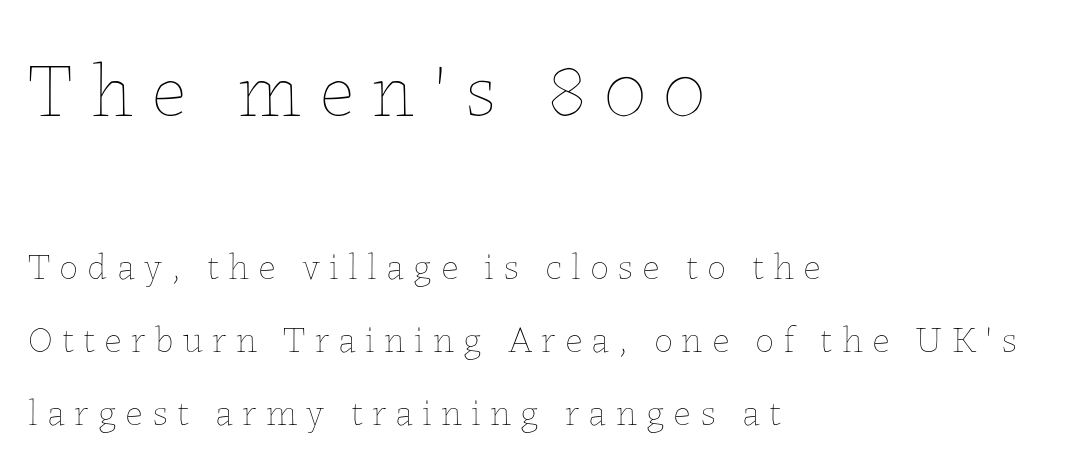
{"italic": "no", "bold": "no", "weight": "thin", "width": "normal", "stroke_contrast": "low", "x_height": "medium", "monospaced": "no", "underline": "no", "align": "left", "line_spacing": "loose", "line_spacing_ratio": 1.92, "letter_spacing": "wide", "letter_spacing_em": 0.24, "larger_block": "first", "size_ratio": 2.0, "glyph_px": 76}
